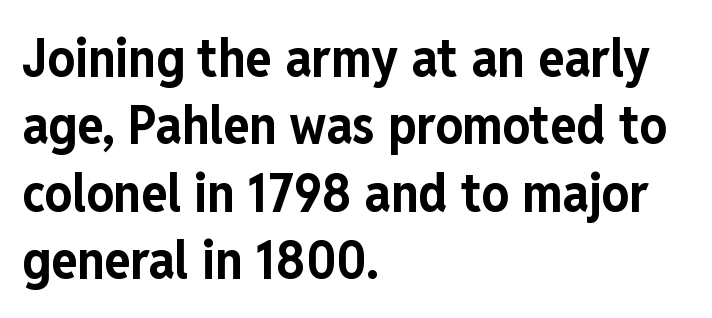
Q: Is the text bold? A: Yes.
Q: Is the text italic (slanted)? A: No, it is upright.
Q: Is the typeface a serif or a sans-serif typeface? A: Sans-serif.
Q: Is the text underlined? A: No.
Q: How is the paragraph aligned? A: Left-aligned.
Q: Is the spacing between letters normal or unusually wide? A: Normal.
Q: Is the spacing between lines tight, normal or loose? A: Normal.
Q: Width (condensed, normal, or wide)? A: Condensed.
Q: Stroke contrast? A: Low.
Q: x-height? A: Medium.
Q: Monospaced? A: No.
